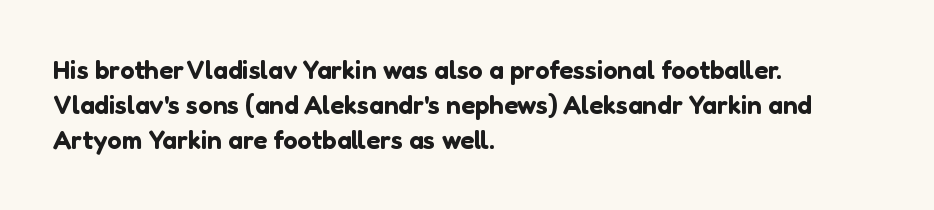
Q: Is the text italic (slanted)? A: No, it is upright.
Q: Is the text underlined? A: No.
Q: How is the paragraph aligned? A: Left-aligned.
Q: Is the spacing between letters normal or unusually wide? A: Normal.
Q: Is the spacing between lines tight, normal or loose? A: Normal.
